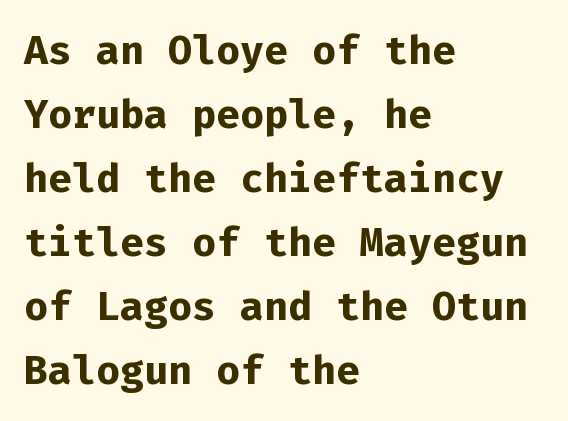
Nobody drew a line under any word here. The letterforms sit shoulder to shoulder at normal distance. If you drew a line through each stem, it would be perfectly vertical. The sample has been set heavy, in full bold. Students, observe: this is what conventionally led text looks like. You could count columns in this text — the font is strictly monospaced.
